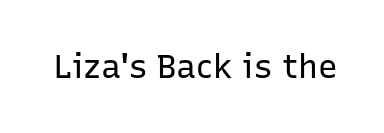
The image shows 33 px regular-weight sans-serif type, upright; set normal letter spacing, not underlined; low stroke contrast and a medium x-height.
